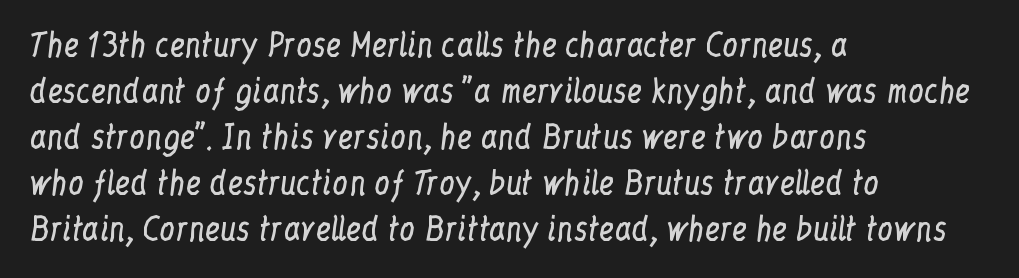
What kind of face is this? One with serifs. Underlining? Definitely not there. A typesetter would call this proportional, since set widths differ per character. Default kerning and tracking; the words read as compact shapes. A normal amount of white space separates one row of letters from the next.
